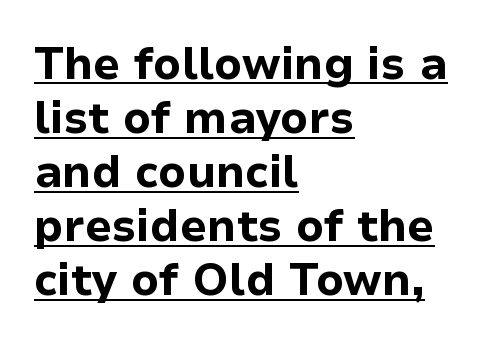
The letters sit at their default tracking, neither squeezed nor spread. The rendering uses the underline text-decoration. Are there feet on the stems? There aren't — it's a sans. Upright lettering throughout. Heft: maximum for text — a bold. Looks like regular typesetting: each glyph gets only the width it needs.
